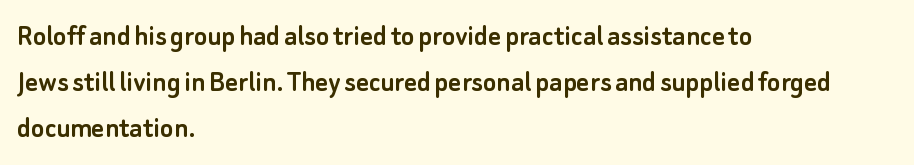
The zone under the glyphs is completely vacant. The tracking reads as untouched default to a designer's eye. Proportional: the letters do not fall into vertical columns. In terms of posture, this sample is upright.
